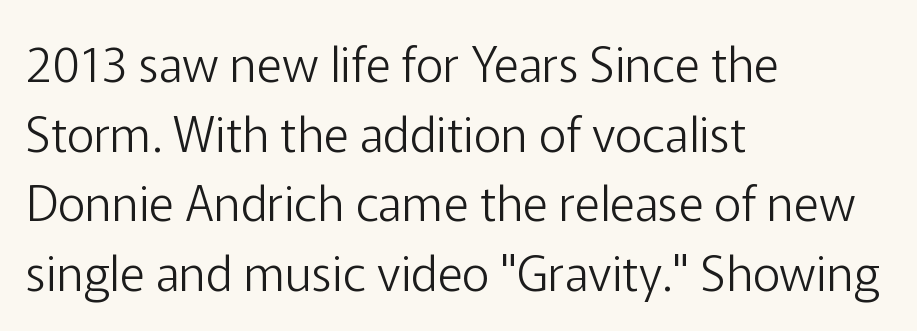
The image shows 48 px light sans-serif type, upright; set left-aligned, normal line spacing (1.45x), normal letter spacing, not underlined; low stroke contrast and a medium x-height.
